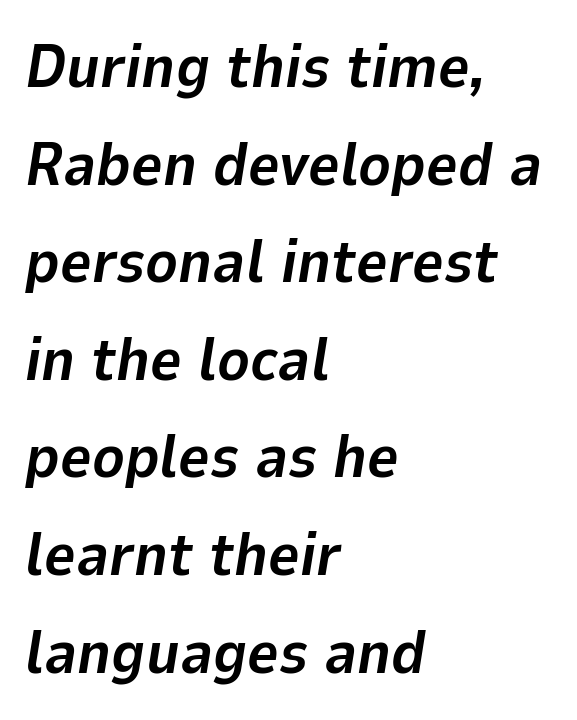
Q: Is the text bold? A: Yes.
Q: Is the text italic (slanted)? A: Yes, it leans right by about 9 degrees.
Q: Is the text underlined? A: No.
Q: How is the paragraph aligned? A: Left-aligned.
Q: Is the spacing between letters normal or unusually wide? A: Normal.
Q: Is the spacing between lines tight, normal or loose? A: Normal.
Q: Width (condensed, normal, or wide)? A: Normal.
Q: Stroke contrast? A: Low.
Q: x-height? A: Medium.
Q: Monospaced? A: No.
